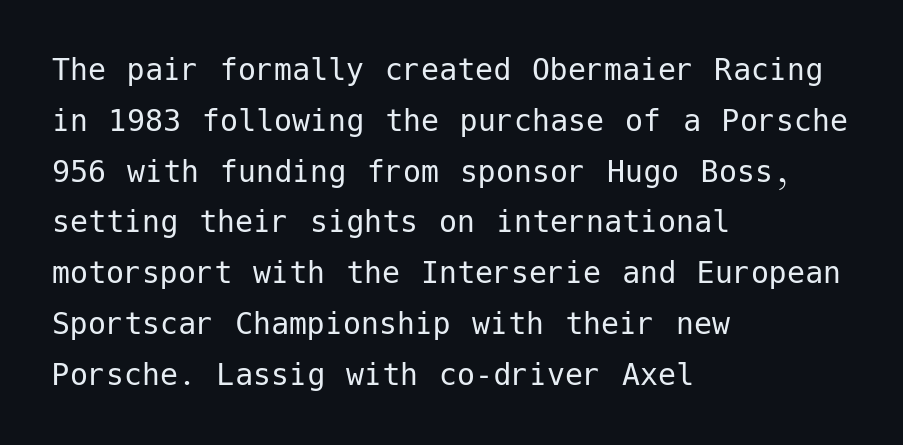
{"serif": "no", "italic": "no", "bold": "no", "weight": "regular", "width": "normal", "stroke_contrast": "low", "x_height": "medium", "underline": "no", "align": "left", "line_spacing": "normal", "line_spacing_ratio": 1.41, "letter_spacing": "normal", "letter_spacing_em": 0.0, "glyph_px": 36}
